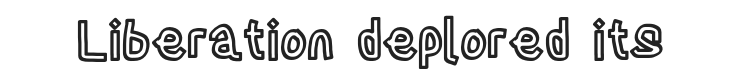
{"italic": "no", "width": "condensed", "x_height": "large", "monospaced": "no", "underline": "no", "letter_spacing": "normal", "letter_spacing_em": 0.0, "glyph_px": 51}
